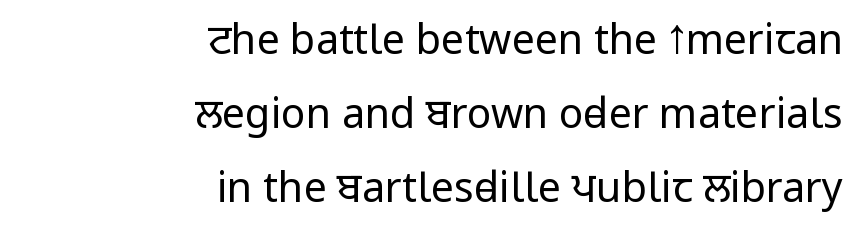
The image shows 41 px regular-weight, condensed sans-serif type, upright; set right-aligned, line spacing 1.8x, normal letter spacing, not underlined; low stroke contrast and a large x-height.
